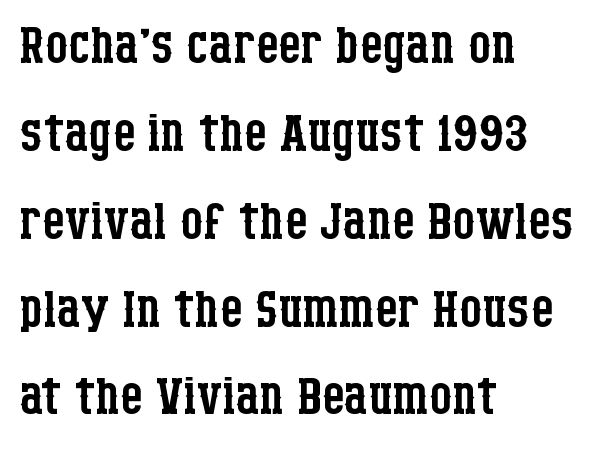
The image shows 72 px regular-weight, condensed serif type, upright; set left-aligned, line spacing 1.22x, normal letter spacing, not underlined; low stroke contrast and a large x-height.
